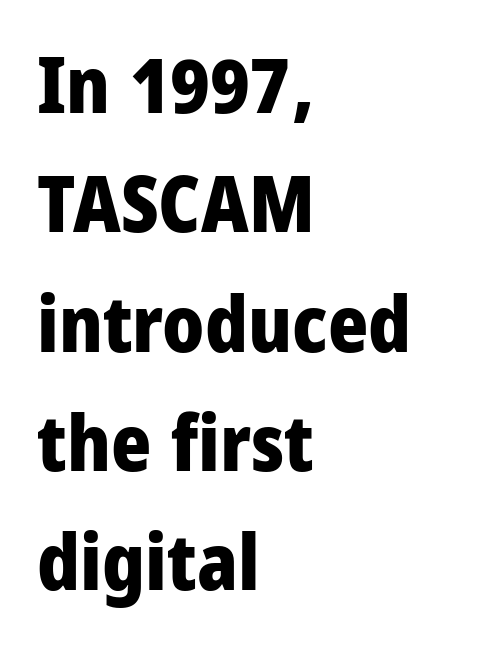
Caption: standard tracking, unaltered. One glance says typical: line gaps are just what's usual. Think of a printed novel: that variable character pitch is what you see here. A classic flush-left, rag-right setting is used for this passage. Serif or sans? Sans — the stroke terminals are bare.
